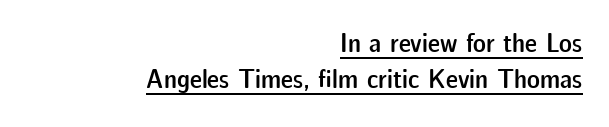
The image shows 27 px text type, upright; set right-aligned, normal line spacing (1.34x), normal letter spacing, underlined.
